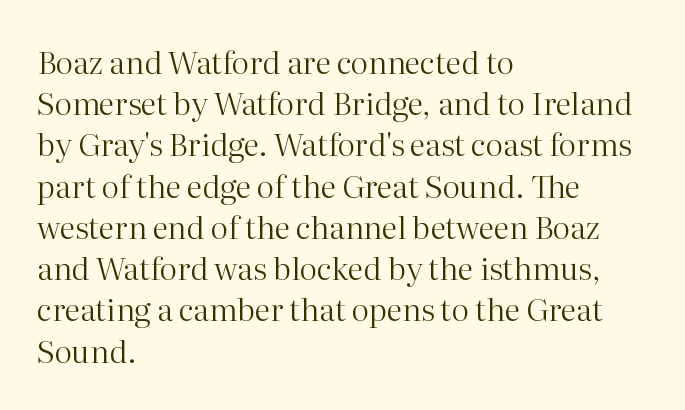
Vertically, the passage feels balanced, rows spaced as you'd expect. No italicization has been applied; the sample stays upright. Bold? No — there's no thickening of the strokes. The face used here is proportionally spaced, like ordinary book or web type. The text was rendered using a seriffed face with decorative stroke endings. The strip under each line holds only bare page.
